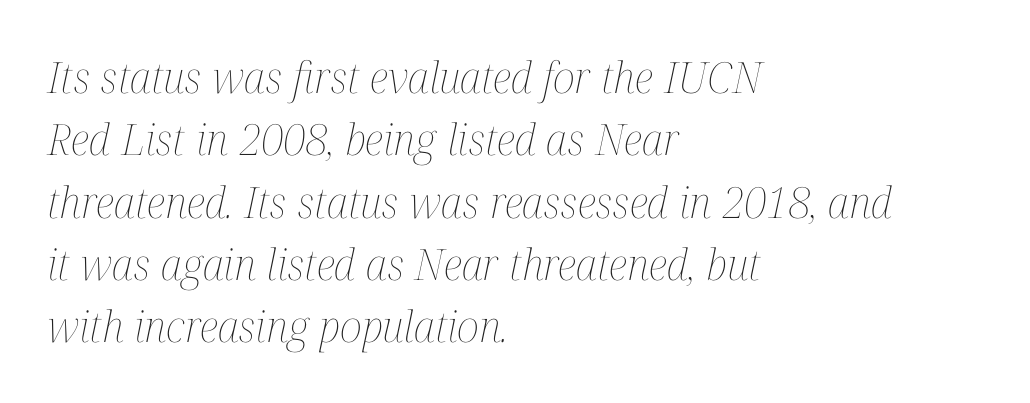
The image shows 43 px thin, condensed type, italic (leaning right); set left-aligned, normal line spacing (1.45x), normal letter spacing, not underlined; medium stroke contrast and a medium x-height.
